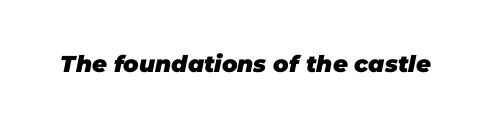
Q: Is the text bold? A: Yes.
Q: Is the text italic (slanted)? A: Yes, it leans right by about 11 degrees.
Q: Is the text underlined? A: No.
Q: Is the spacing between letters normal or unusually wide? A: Normal.
